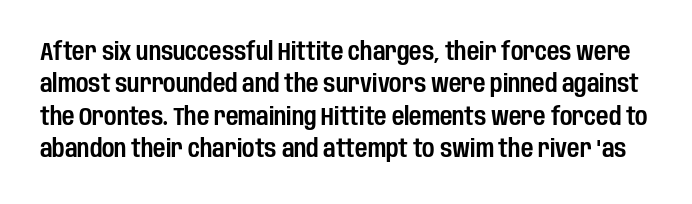
{"italic": "no", "underline": "no", "line_spacing": "normal", "line_spacing_ratio": 1.35, "letter_spacing": "normal", "letter_spacing_em": 0.0, "glyph_px": 24}
